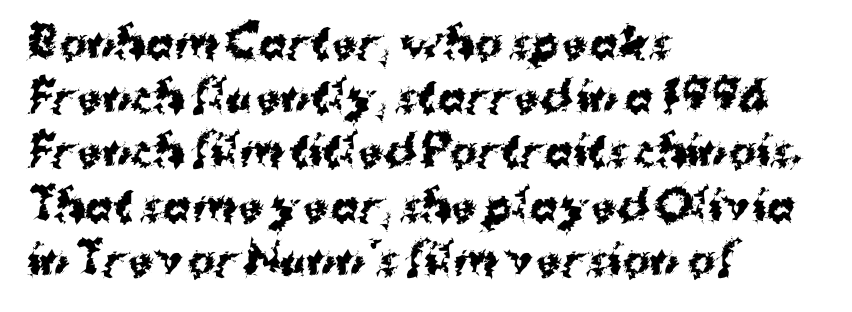
Nobody drew a line under any word here. Look at the bottom of the vertical strokes: they stop flat, with no serifs. Spacing between characters is what you'd get straight out of the box. Typesetter's note: full bold, strokes at maximum text heaviness. Vertically, the passage feels balanced, rows spaced as you'd expect.
